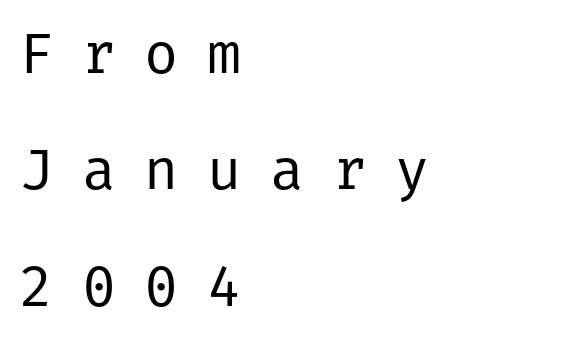
{"serif": "no", "italic": "no", "bold": "no", "weight": "regular", "width": "normal", "stroke_contrast": "low", "x_height": "medium", "underline": "no", "align": "left", "line_spacing": "loose", "line_spacing_ratio": 2.04, "letter_spacing": "wide", "letter_spacing_em": 0.5, "glyph_px": 57}
